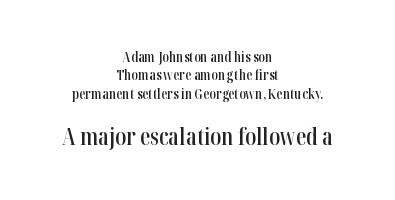
Q: Is the text bold? A: Semi-bold.
Q: Is the text italic (slanted)? A: No, it is upright.
Q: Is the text underlined? A: No.
Q: How is the paragraph aligned? A: Centered.
Q: Is the spacing between letters normal or unusually wide? A: Normal.
Q: Is the spacing between lines tight, normal or loose? A: Normal.
Q: Which block of text is set in a larger size, the first (top) or the second (bottom)? A: The second (bottom) one.
